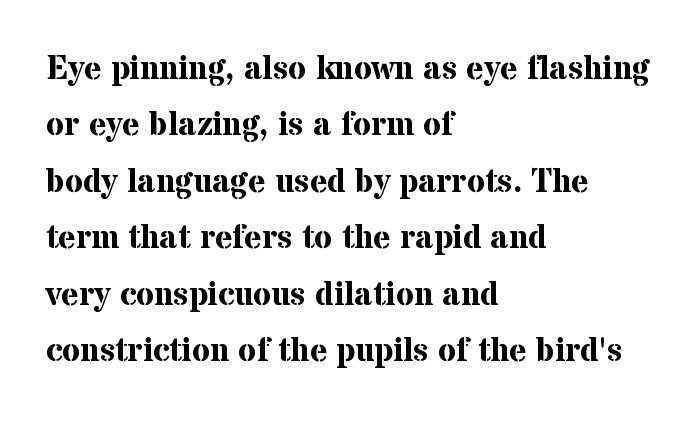
Does the lettering tilt? It doesn't — this is upright. Summary of weight: heavy, a full bold. A clean baseline with only descenders dipping below it. Proportional: the letters do not fall into vertical columns. Regarding serifs, this sample has them. The letterforms sit shoulder to shoulder at normal distance.
